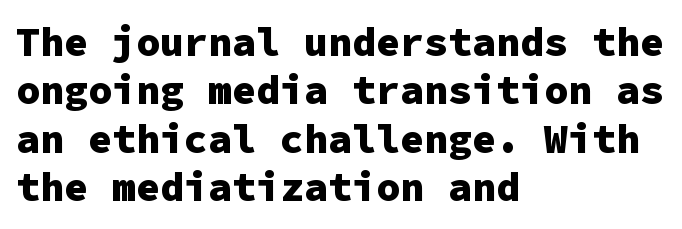
{"serif": "no", "italic": "no", "bold": "yes", "weight": "heavy", "width": "normal", "stroke_contrast": "low", "x_height": "medium", "monospaced": "yes", "underline": "no", "align": "left", "line_spacing_ratio": 1.21, "letter_spacing": "normal", "letter_spacing_em": 0.0, "glyph_px": 40}
